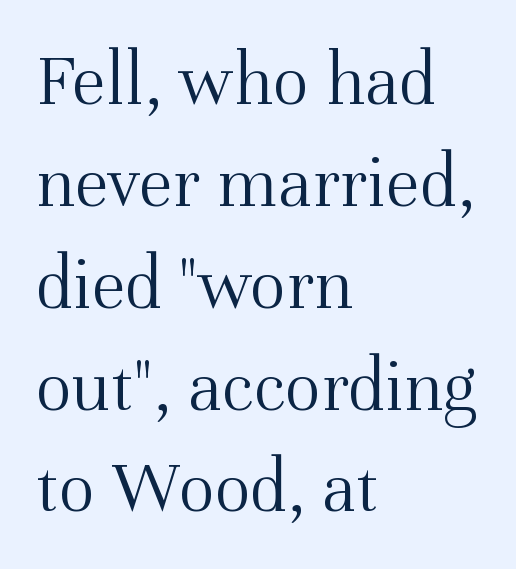
The characters display serif detailing at their extremities. Quick note: interline space is typical. Glyph-to-glyph distance matches everyday printed text. Compared with a typical body face, this is equally light or lighter still. The rag falls on the right side of this text block. Note the varied advance widths — an 'i' is clearly narrower than an 'm'.
